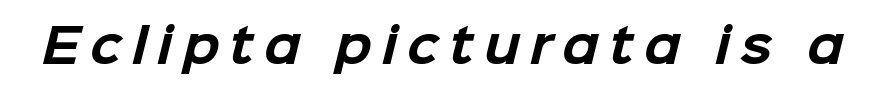
Look at the bottom of the vertical strokes: they stop flat, with no serifs. Character widths vary here, with narrow letters taking less room than wide ones. Inter-character spacing is expanded well beyond the font's built-in metrics. These words are printed bold, with thick strokes throughout.
